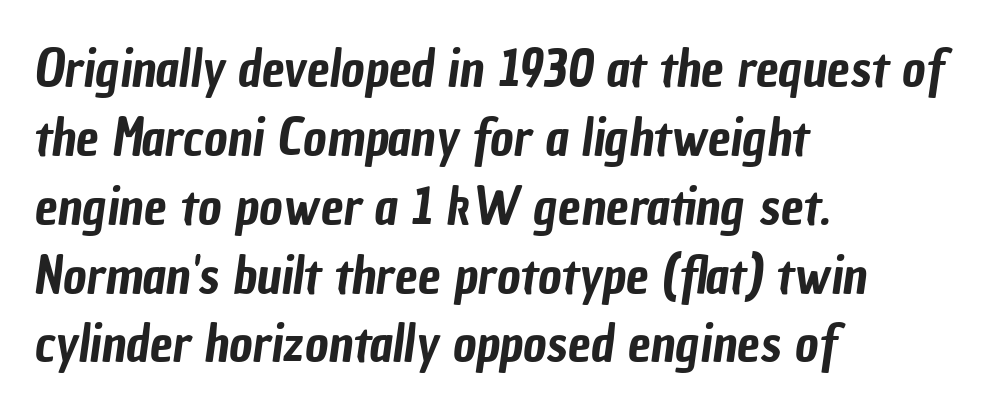
Q: Is the typeface a serif or a sans-serif typeface? A: Sans-serif.
Q: Is the text underlined? A: No.
Q: How is the paragraph aligned? A: Left-aligned.
Q: Is the spacing between letters normal or unusually wide? A: Normal.
Q: Is the spacing between lines tight, normal or loose? A: Normal.
Q: Width (condensed, normal, or wide)? A: Condensed.
Q: Stroke contrast? A: Low.
Q: x-height? A: Medium.
Q: Monospaced? A: No.
